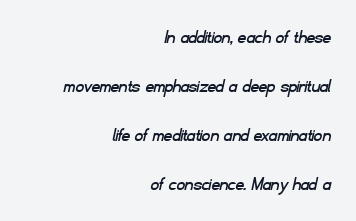
Q: Is the text underlined? A: No.
Q: How is the paragraph aligned? A: Right-aligned.
Q: Is the spacing between letters normal or unusually wide? A: Normal.
Q: Is the spacing between lines tight, normal or loose? A: Loose.
